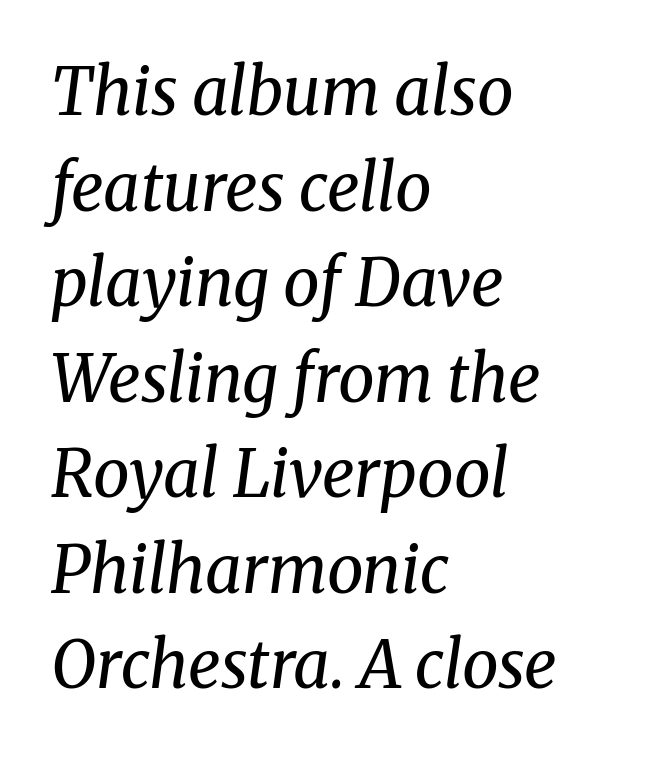
Plain, unruled lines of type. Students, observe: this is what conventionally led text looks like. Looks like regular typesetting: each glyph gets only the width it needs. These lines stack with their left ends in a neat column. The letters sit at their default tracking, neither squeezed nor spread. The text carries the slant typical of an italic or oblique font.
